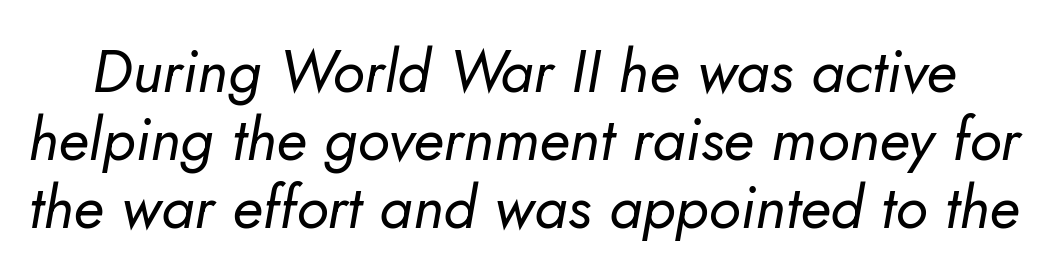
Q: Is the text bold? A: No.
Q: Is the text italic (slanted)? A: Yes, it leans right by about 5 degrees.
Q: Is the text underlined? A: No.
Q: Is the spacing between letters normal or unusually wide? A: Normal.
Q: Is the spacing between lines tight, normal or loose? A: Tight.
Q: Width (condensed, normal, or wide)? A: Normal.
Q: Stroke contrast? A: Low.
Q: x-height? A: Small.
Q: Monospaced? A: No.
